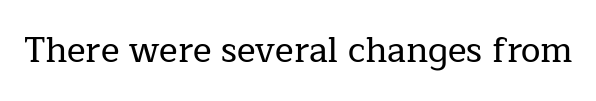
Look at the tracking — it's just the regular setting, nothing added. Any mark beneath the type? The region is blank. The font's upright variant was chosen for this text. The rendering shows small feet on the letterforms — a serif design. A typesetter would call this proportional, since set widths differ per character.
